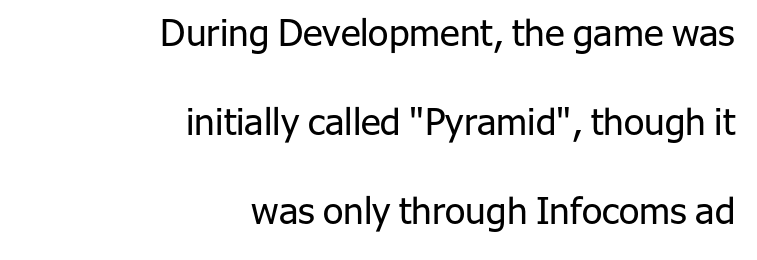
You can tell from the bare stems that sans-serif type was used. A great deal of white space separates one row of letters from the next. Is the stroke heavy? The answer is a plain regular-or-lighter. Tracking value appears to be zero — textbook default spacing. Line endings align vertically; line beginnings do not. Looks like regular typesetting: each glyph gets only the width it needs.
